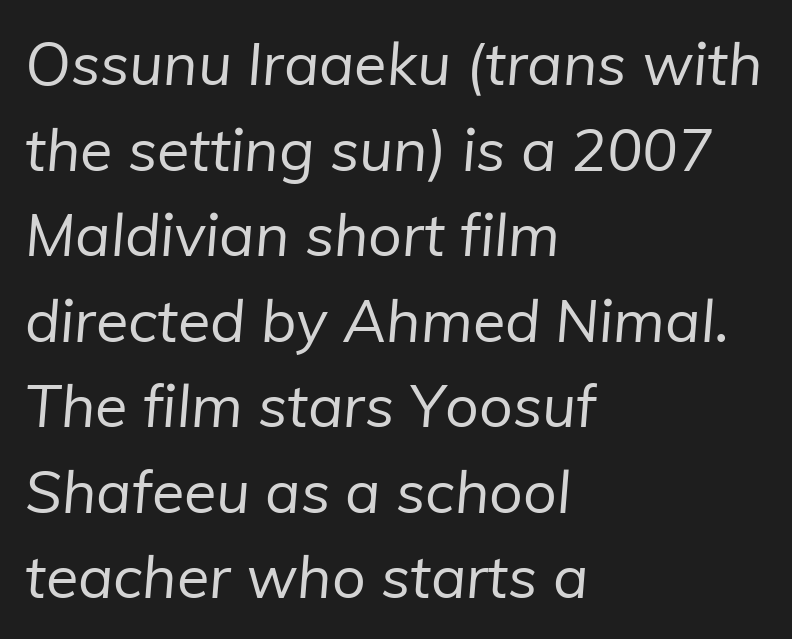
The image shows 59 px regular-weight sans-serif type; set left-aligned, normal line spacing (1.45x), normal letter spacing, not underlined; low stroke contrast and a medium x-height.
